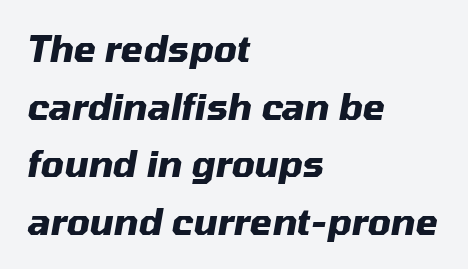
{"italic": "yes", "lean": "right", "slant_degrees": 10, "bold": "yes", "weight": "heavy", "width": "normal", "stroke_contrast": "medium", "x_height": "medium", "monospaced": "no", "underline": "no", "align": "left", "line_spacing": "normal", "line_spacing_ratio": 1.6, "letter_spacing": "normal", "letter_spacing_em": 0.0, "glyph_px": 36}
